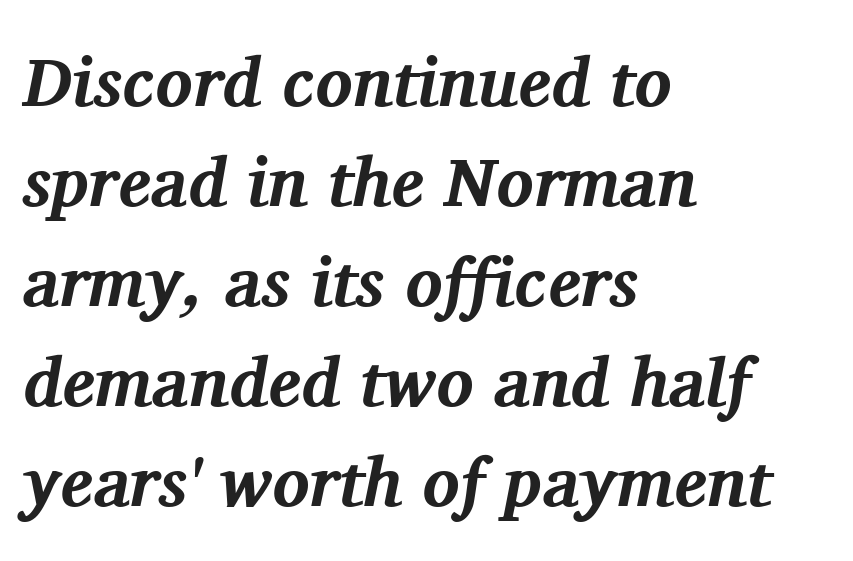
This sample is left-justified, so line endings fall wherever the words run out. There's an unmistakable incline to the writing here. As a designer I'd log this as weight 700, bold. The horizontal fit of the characters is conventional and even. Horizontal bands of white between lines are of average thickness.
